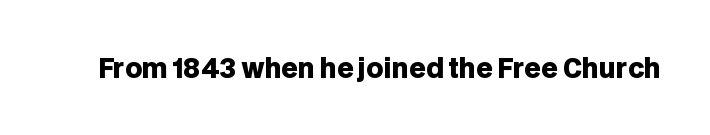
Q: Is the text bold? A: Yes.
Q: Is the text italic (slanted)? A: No, it is upright.
Q: Is the text underlined? A: No.
Q: Is the spacing between letters normal or unusually wide? A: Normal.
